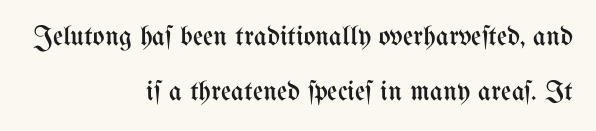
No extra ink here — the face is not bold. These lines are rendered in a variable-pitch font. Vertically, the passage feels expansive, rows floating well apart. Ascenders rise straight up at ninety degrees. Default kerning and tracking; the words read as compact shapes.
